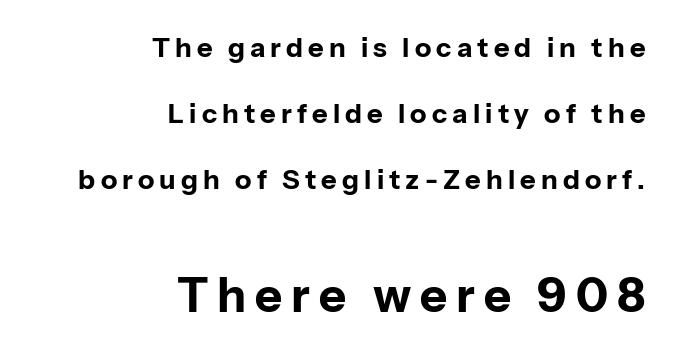
{"serif": "no", "italic": "no", "bold": "yes", "weight": "bold", "width": "normal", "stroke_contrast": "low", "x_height": "medium", "monospaced": "no", "underline": "no", "align": "right", "line_spacing": "loose", "line_spacing_ratio": 2.45, "larger_block": "second", "size_ratio": 1.74, "glyph_px": 47}
